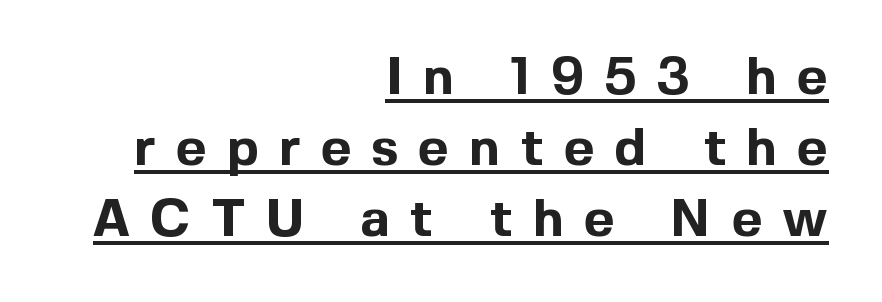
Character widths vary here, with narrow letters taking less room than wide ones. This is sans-serif lettering, the kind often seen on screens and signage. The words here are underlined. This block has exactly the height ordinary leading produces. When letters stand straight like this, we call the style roman or upright. Letter spacing: wide.
